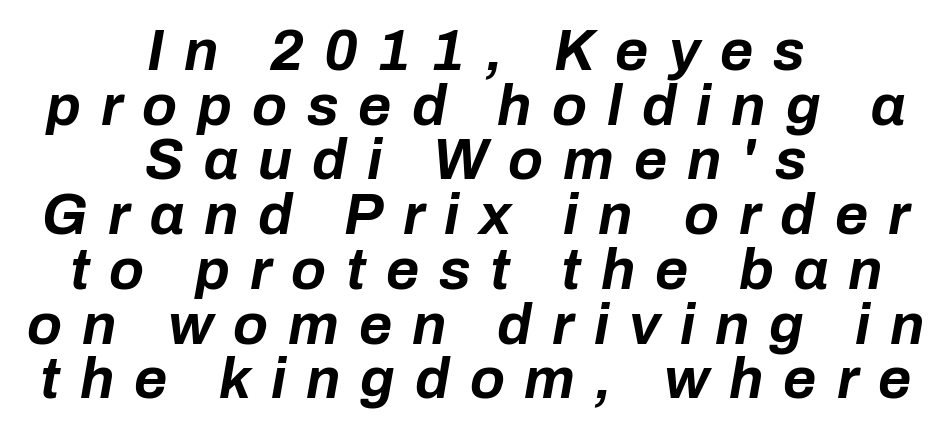
The image shows 57 px bold type, italic (leaning right); set centered, tight line spacing (0.96x), unusually wide letter spacing (+0.35 em), not underlined; low stroke contrast and a medium x-height.
